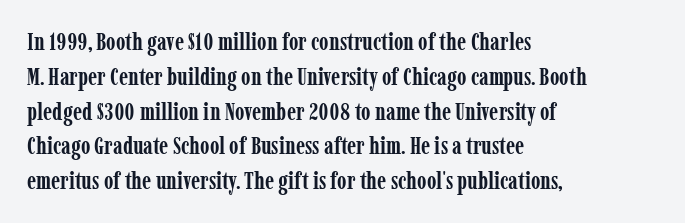
The image shows 24 px bold type, upright; set left-aligned, normal line spacing (1.45x), normal letter spacing, not underlined.
